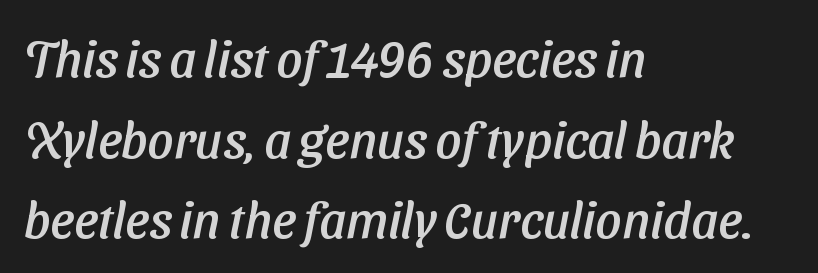
The image shows 51 px sans-serif type; set left-aligned, normal line spacing (1.58x), normal letter spacing, not underlined; low stroke contrast and a medium x-height.
